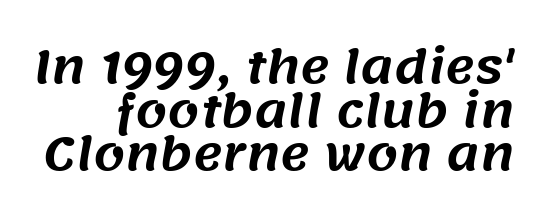
Caption: standard tracking, unaltered. Baseline-to-baseline distance is barely more than the letter height. Do the characters align in a grid? No, the font is proportional. Letters rest on an invisible, unmarked baseline.
